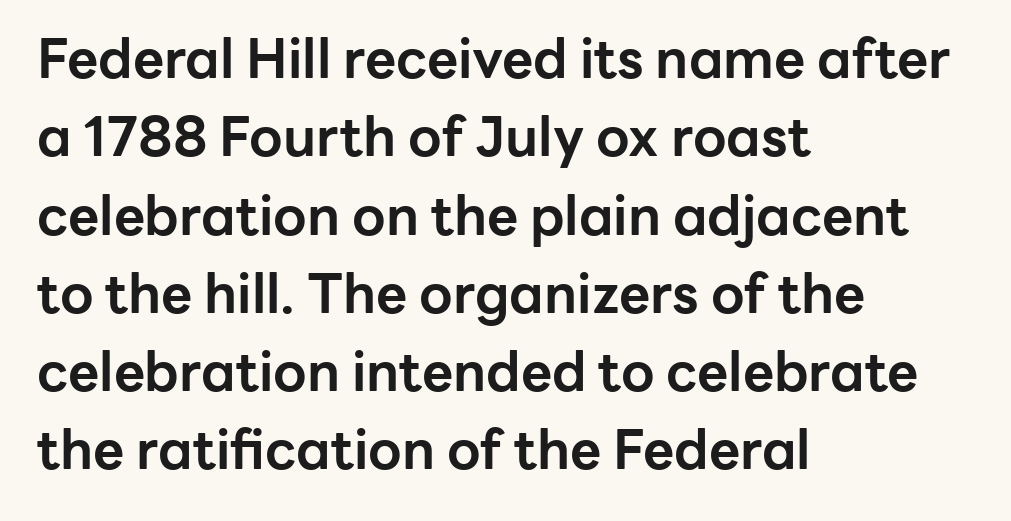
The image shows 54 px bold sans-serif type, upright; set left-aligned, normal line spacing (1.45x), normal letter spacing, not underlined; low stroke contrast and a medium x-height.
